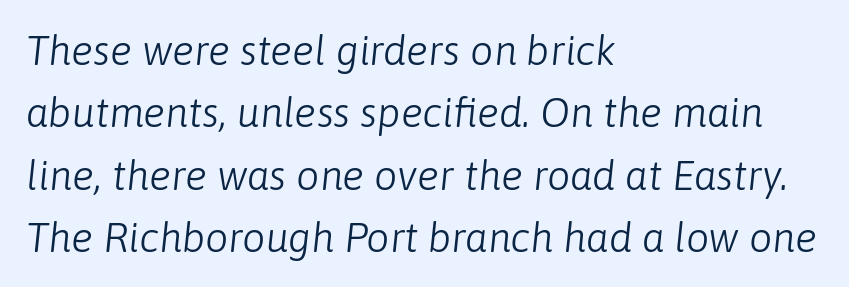
{"italic": "yes", "lean": "right", "slant_degrees": 6, "bold": "no", "weight": "light", "width": "normal", "stroke_contrast": "low", "x_height": "medium", "monospaced": "no", "underline": "no", "align": "left", "line_spacing": "normal", "line_spacing_ratio": 1.52, "letter_spacing": "normal", "letter_spacing_em": 0.0, "glyph_px": 41}
